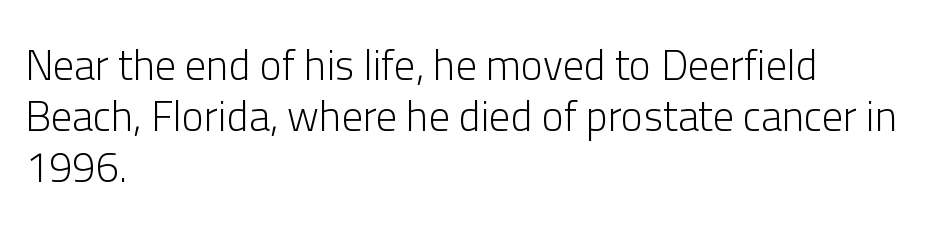
Rule under the text: the space is simply empty. This sample has the flowing, uneven cadence of proportional lettering. Teacher's note: observe the even left margin — that is flush-left alignment. Upright lettering throughout. What kind of face is this? One without serifs — a sans.
